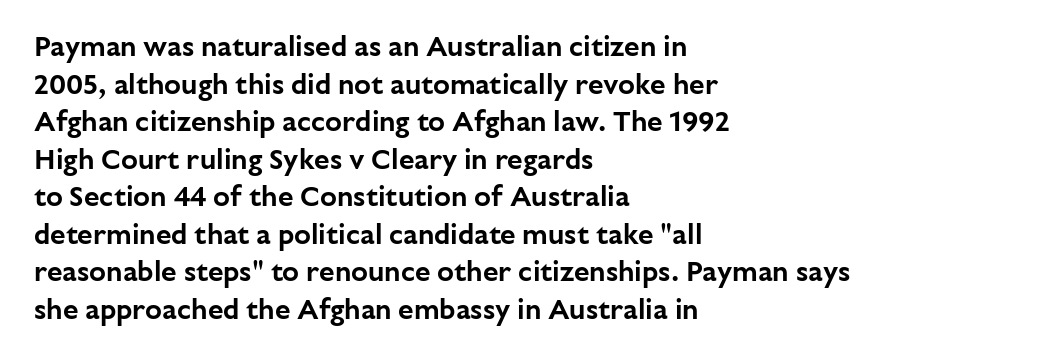
{"serif": "no", "italic": "no", "width": "normal", "stroke_contrast": "low", "x_height": "medium", "monospaced": "no", "underline": "no", "align": "left", "line_spacing": "normal", "line_spacing_ratio": 1.34, "letter_spacing": "normal", "letter_spacing_em": 0.0, "glyph_px": 28}
